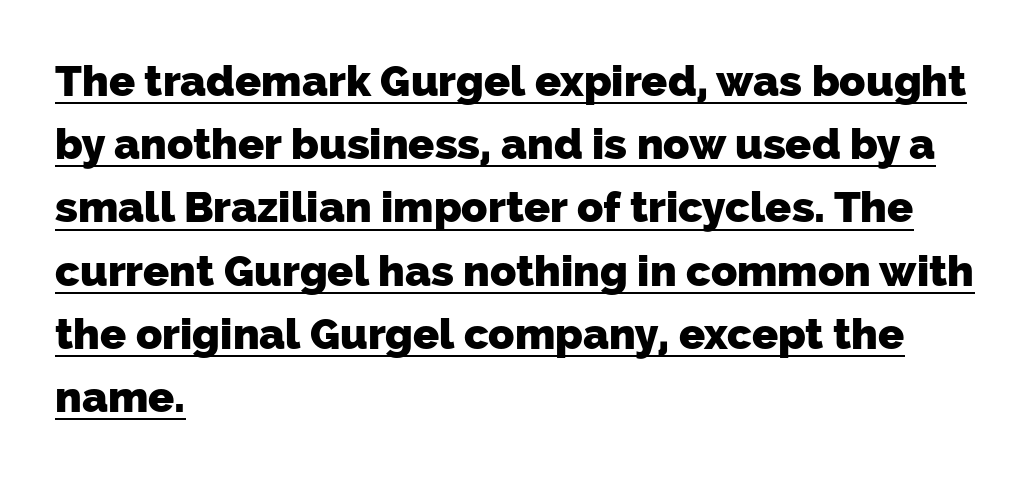
The image shows 43 px heavy sans-serif type; set left-aligned, normal line spacing (1.47x), normal letter spacing, underlined; low stroke contrast and a medium x-height.
